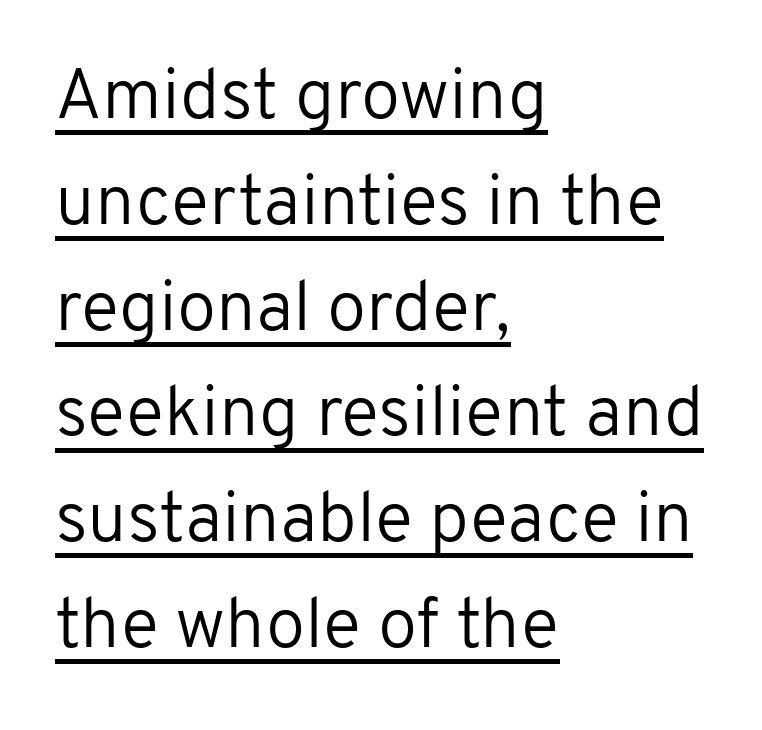
The image shows 71 px regular-weight sans-serif type, upright; set left-aligned, normal line spacing (1.49x), normal letter spacing, underlined; low stroke contrast and a medium x-height.
